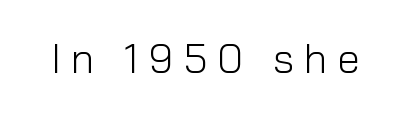
Each letter keeps its own natural width here, so spacing adapts to shape. These lines were composed using upright roman letters. You could only call the tracking loose — the letters float apart. The typeface has the unassuming heft of standard copy or less. Does the type have serifs? No, each stem ends abruptly. Type without underlining.
